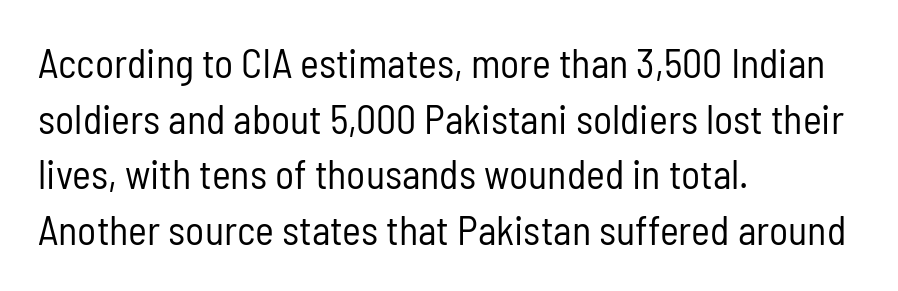
Type style note: lacks serifs. The leading is moderate, giving the passage an even texture. A bare baseline throughout the passage. Italic: no, the glyphs are upright roman. Heaviness? Minimal to ordinary, like unemphasized prose.
